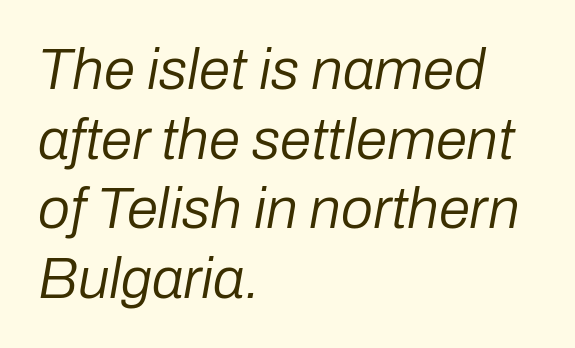
This sample uses an oblique cut, with every glyph tilted off the vertical. Leftover space on each line is placed entirely after the last word. Honestly, there is no underline to notice here at all. Think of a printed novel: that variable character pitch is what you see here. Think standard paragraph weight, or any step lighter than that.
